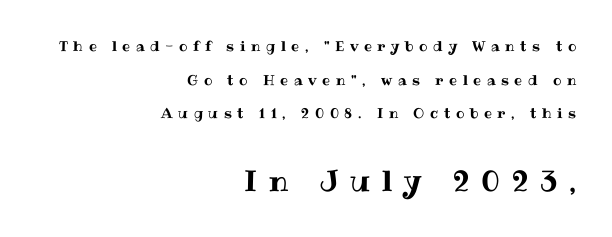
{"italic": "no", "width": "normal", "stroke_contrast": "medium", "x_height": "medium", "monospaced": "no", "underline": "no", "align": "right", "line_spacing": "loose", "line_spacing_ratio": 2.4, "letter_spacing": "wide", "letter_spacing_em": 0.4, "larger_block": "second", "size_ratio": 2.07, "glyph_px": 29}
